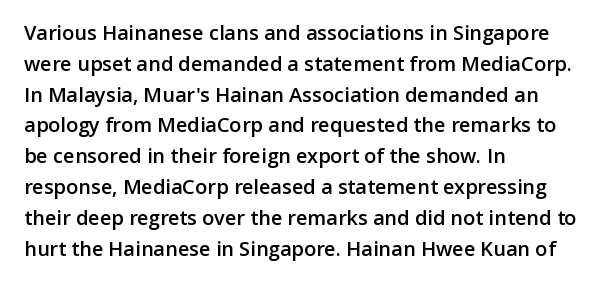
{"italic": "no", "bold": "semi", "underline": "no", "align": "left", "line_spacing": "normal", "line_spacing_ratio": 1.54, "letter_spacing": "normal", "letter_spacing_em": 0.0, "glyph_px": 20}
